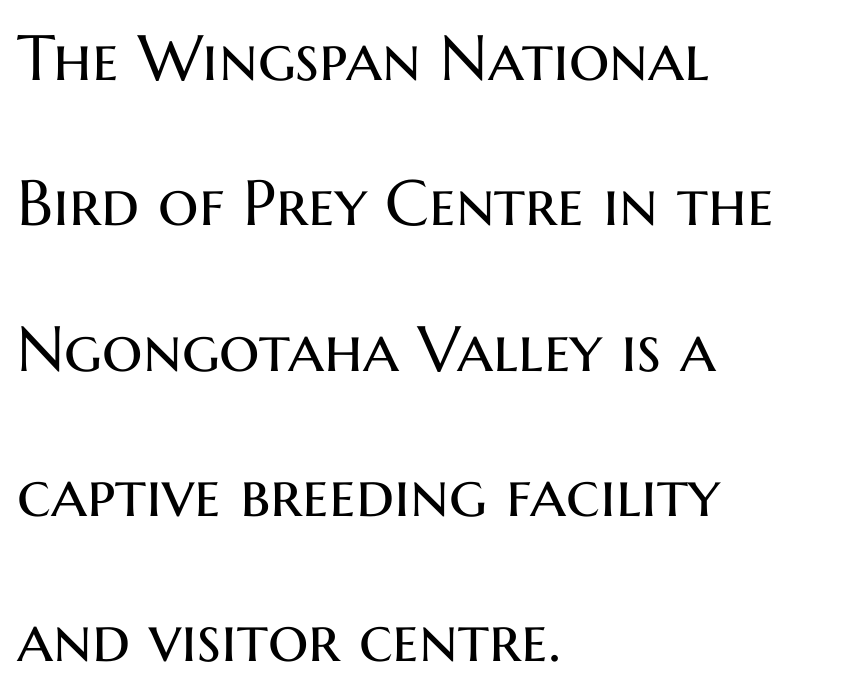
The image shows 64 px regular-weight sans-serif type, upright; set left-aligned, loose line spacing (2.27x), normal letter spacing, not underlined; medium stroke contrast and a medium x-height.
